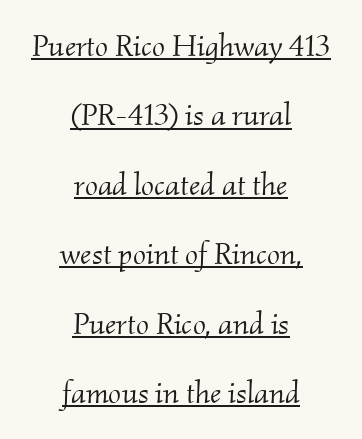
The passage shown is not bold in any degree. Teacher's note: observe the equal gaps on both sides — that is centered alignment. You can tell it's italic because the verticals aren't actually vertical. A typographer would call this underscored text. Is there much room between lines? Yes — plenty of vertical air separates them.
